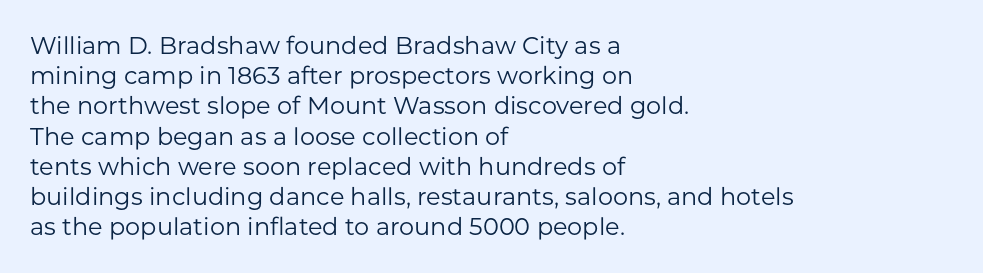
Q: Is the text bold? A: No.
Q: Is the text italic (slanted)? A: No, it is upright.
Q: Is the text underlined? A: No.
Q: How is the paragraph aligned? A: Left-aligned.
Q: Is the spacing between letters normal or unusually wide? A: Normal.
Q: Is the spacing between lines tight, normal or loose? A: Normal.
